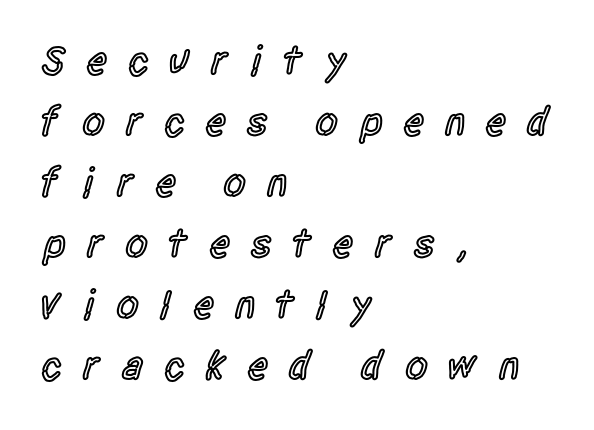
A fair bit of extra ink — the face is semibold, not bold. A normal amount of white space separates one row of letters from the next. Is this a fixed-width face? No — the glyphs have proportional, varying widths. Classification — sans serif.
